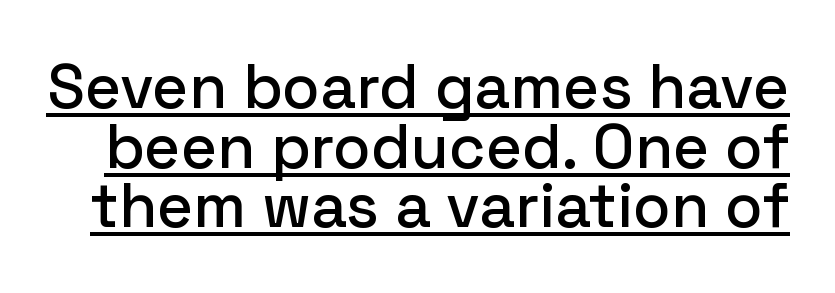
Regarding leading, the lines here are crowded together. Looks like regular typesetting: each glyph gets only the width it needs. The type sits square on the baseline with zero lean. The face used here appears with an underline applied. Are there feet on the stems? There aren't — it's a sans. Letter spacing: default.
